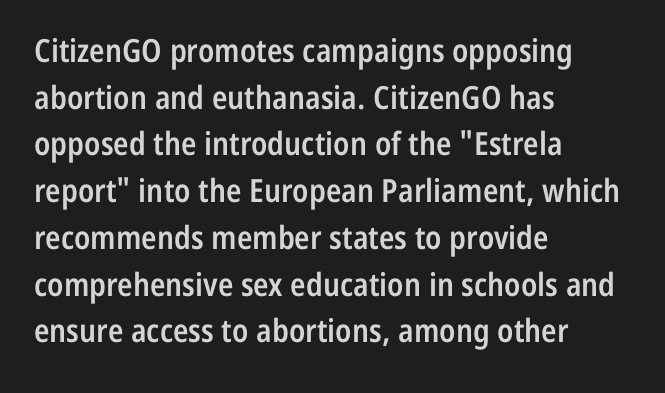
Q: Is the text bold? A: Semi-bold.
Q: Is the text italic (slanted)? A: No, it is upright.
Q: Is the typeface a serif or a sans-serif typeface? A: Sans-serif.
Q: Is the text underlined? A: No.
Q: How is the paragraph aligned? A: Left-aligned.
Q: Is the spacing between letters normal or unusually wide? A: Normal.
Q: Is the spacing between lines tight, normal or loose? A: Normal.
Q: Width (condensed, normal, or wide)? A: Condensed.
Q: Stroke contrast? A: Low.
Q: x-height? A: Medium.
Q: Monospaced? A: No.
